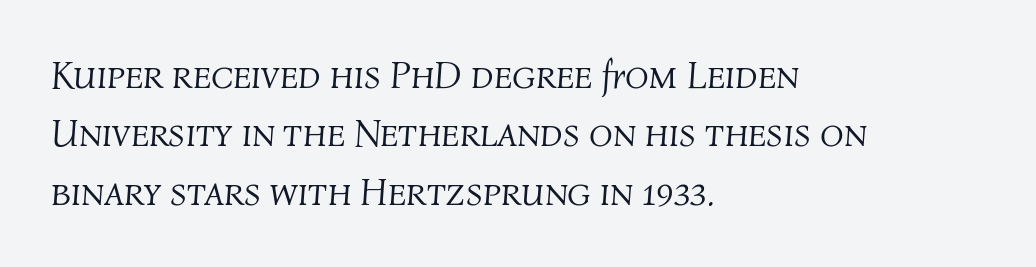
{"italic": "yes", "lean": "right", "slant_degrees": 4, "bold": "no", "weight": "light", "width": "normal", "stroke_contrast": "medium", "x_height": "medium", "monospaced": "no", "underline": "no", "align": "left", "line_spacing": "normal", "line_spacing_ratio": 1.5, "letter_spacing": "normal", "letter_spacing_em": 0.0, "glyph_px": 39}
